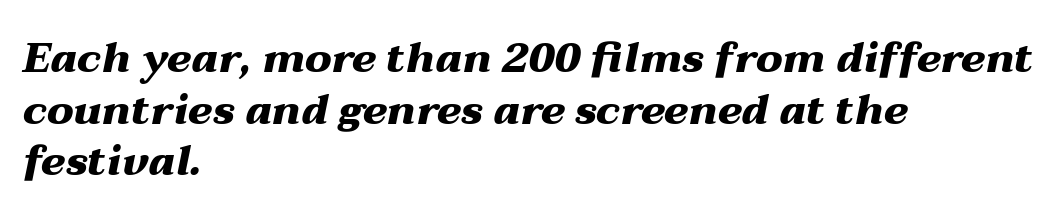
This is oblique type, the kind used for emphasis or titles. Tracking here is standard; glyphs follow each other at the usual distance. Honestly, the row spacing looks completely unremarkable. Is the block centered? No — it sits flush against the left margin.
